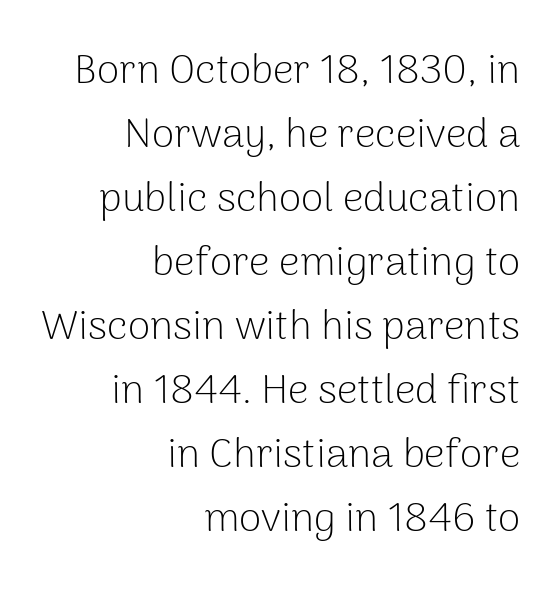
The image shows 41 px light sans-serif type, upright; set right-aligned, normal line spacing (1.56x), normal letter spacing, not underlined; low stroke contrast and a medium x-height.
